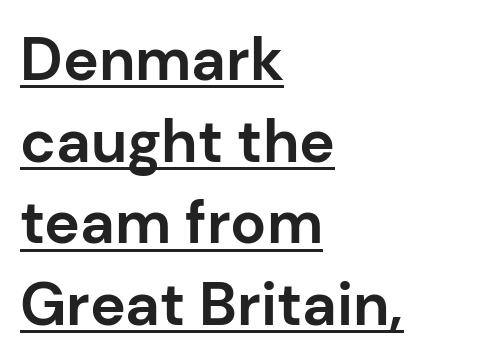
Q: Is the text bold? A: Yes.
Q: Is the text italic (slanted)? A: No, it is upright.
Q: Is the typeface a serif or a sans-serif typeface? A: Sans-serif.
Q: Is the text underlined? A: Yes.
Q: How is the paragraph aligned? A: Left-aligned.
Q: Is the spacing between letters normal or unusually wide? A: Normal.
Q: Is the spacing between lines tight, normal or loose? A: Normal.
Q: Width (condensed, normal, or wide)? A: Normal.
Q: Stroke contrast? A: Low.
Q: x-height? A: Medium.
Q: Monospaced? A: No.
